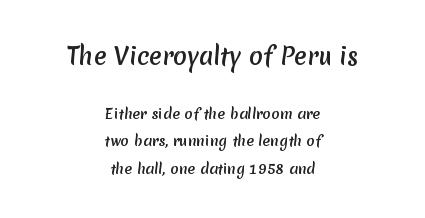
The image shows 23 px text type; set centered, loose line spacing (1.97x), normal letter spacing, not underlined; the first (top) block is 1.64x larger.
